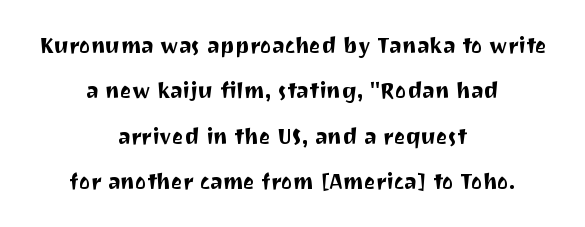
{"italic": "no", "underline": "no", "align": "center", "line_spacing": "loose", "line_spacing_ratio": 2.06, "letter_spacing": "normal", "letter_spacing_em": 0.0, "glyph_px": 22}
